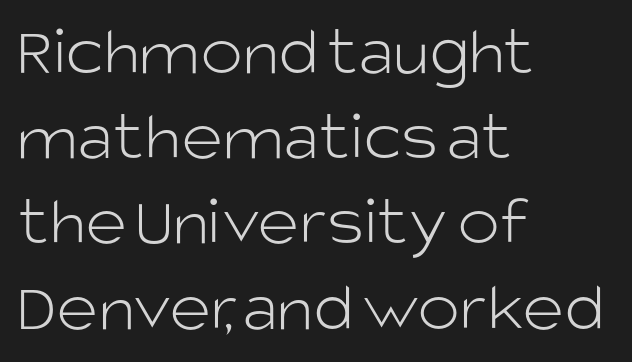
This reads as an unemphasized weight, regular at the heaviest. Style check: upright. Nobody drew a line under any word here. Horizontal alignment here is leftward, the default for most running prose.
